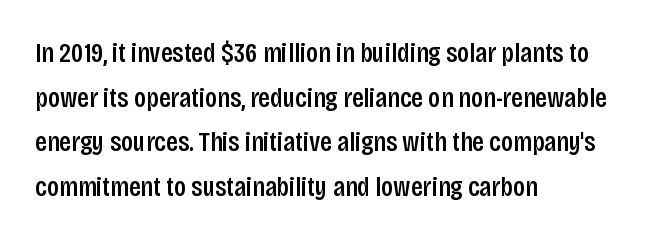
The image shows 28 px semibold, condensed sans-serif type, upright; set left-aligned, normal line spacing (1.59x), normal letter spacing, not underlined; low stroke contrast and a large x-height.
